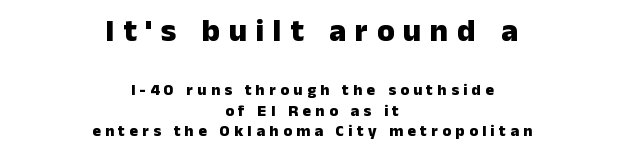
{"serif": "no", "italic": "no", "bold": "yes", "weight": "heavy", "width": "normal", "stroke_contrast": "low", "x_height": "medium", "monospaced": "no", "underline": "no", "align": "center", "line_spacing": "normal", "line_spacing_ratio": 1.27, "letter_spacing": "wide", "letter_spacing_em": 0.27, "larger_block": "first", "size_ratio": 2.0, "glyph_px": 32}
